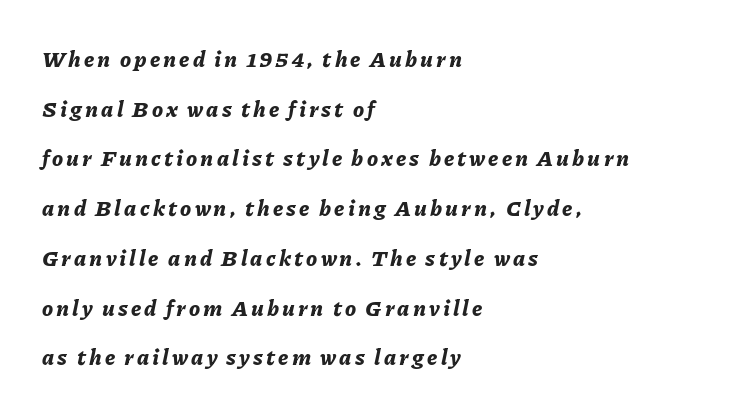
Q: Is the text bold? A: Yes.
Q: Is the text italic (slanted)? A: Yes, it leans right by about 11 degrees.
Q: Is the text underlined? A: No.
Q: How is the paragraph aligned? A: Left-aligned.
Q: Is the spacing between lines tight, normal or loose? A: Loose.
